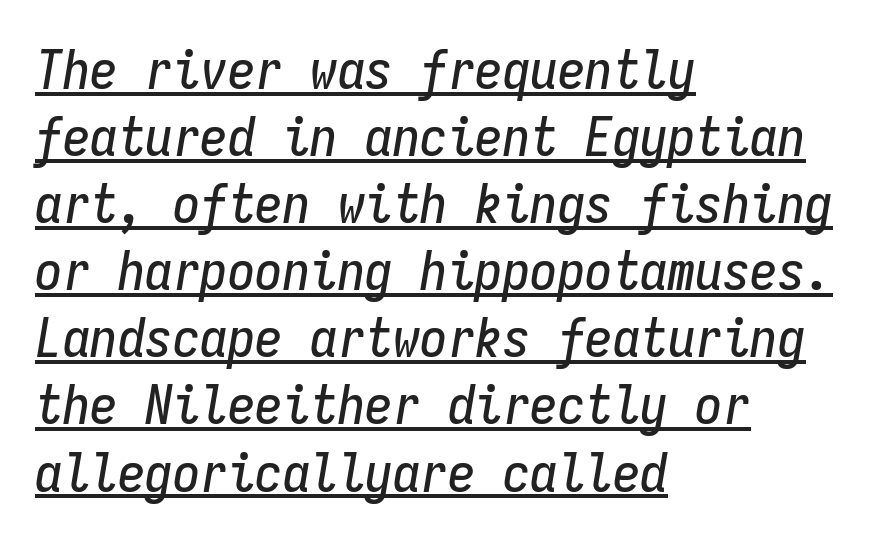
The image shows 55 px condensed type, italic (leaning right), monospaced; set left-aligned, line spacing 1.22x, normal letter spacing, underlined; low stroke contrast and a medium x-height.
